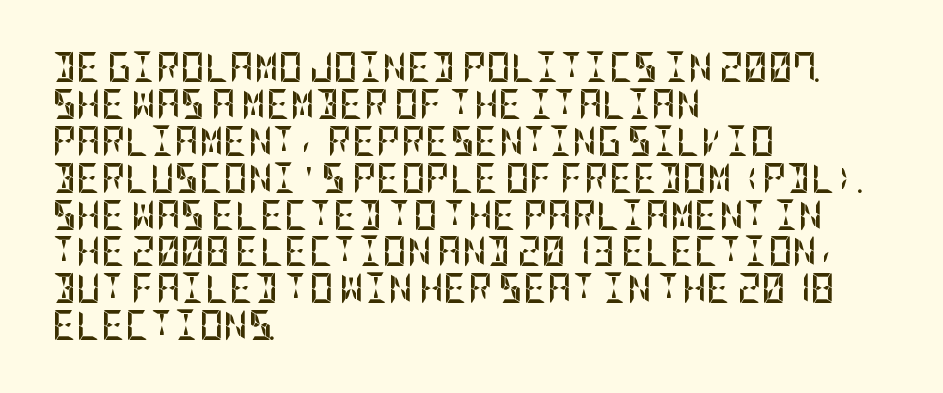
The area under the type is left untouched. The passage shown has conventional tracking throughout. I'd call this a sans setting — the letters go barefoot. Teacher's note: observe the even left margin — that is flush-left alignment. Typesetter's note: full bold, strokes at maximum text heaviness.
